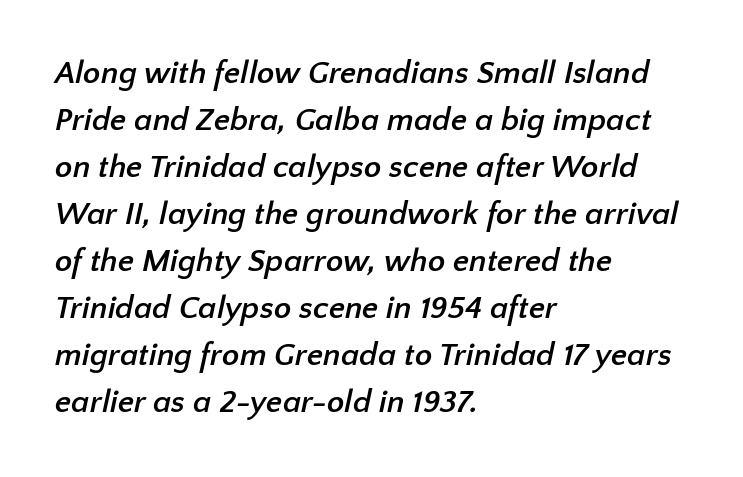
The face used here is rendered with its standard letterfit. Do the characters align in a grid? No, the font is proportional. Each letter's strokes conclude bluntly, with no projecting serifs. Line beginnings align vertically; line endings do not.
